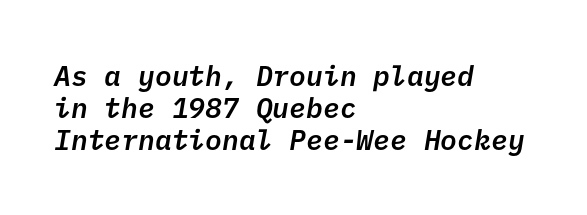
Here the glyphs are tracked normally, forming tight word shapes. Underline: absent. A somewhat darkened texture: the type is semibold rather than bold. Is the block centered? No — it sits flush against the left margin. Students, observe: this is what under-led, compact text looks like.
